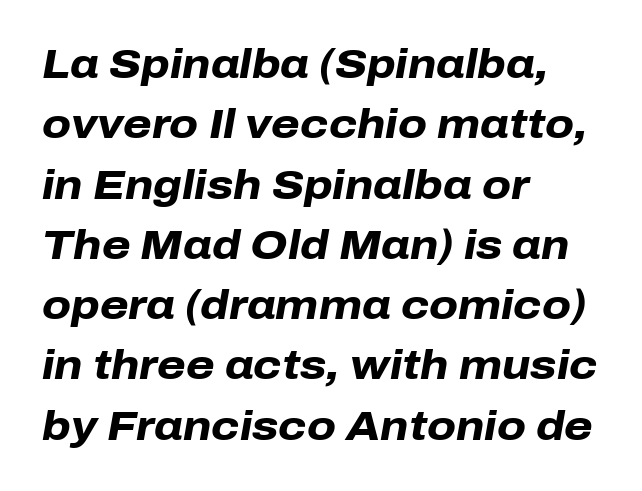
Q: Is the text bold? A: Yes.
Q: Is the text italic (slanted)? A: Yes, it leans right by about 10 degrees.
Q: Is the text underlined? A: No.
Q: How is the paragraph aligned? A: Left-aligned.
Q: Is the spacing between letters normal or unusually wide? A: Normal.
Q: Is the spacing between lines tight, normal or loose? A: Normal.
Q: Width (condensed, normal, or wide)? A: Normal.
Q: Stroke contrast? A: Low.
Q: x-height? A: Medium.
Q: Monospaced? A: No.
